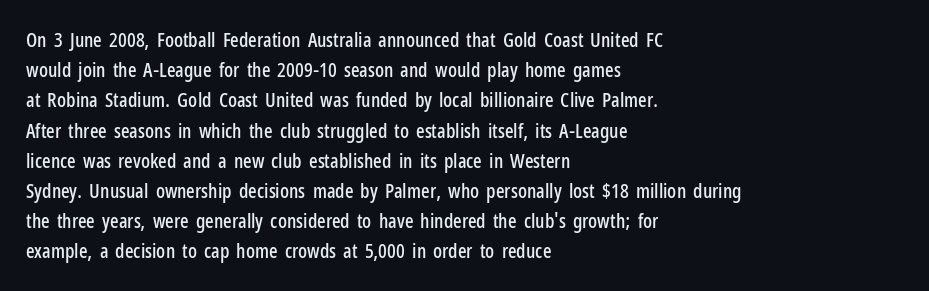
Words float on clear page, feet unadorned. Quick note: not italic, upright. Is there much room between lines? A standard amount, neither cramped nor airy. This sample is left-justified, so line endings fall wherever the words run out. Between one letter and the next there's only the usual sliver of space.
